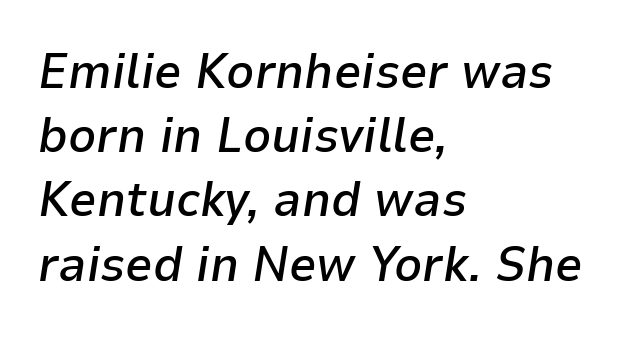
This is the in-between weight designers call semibold or demi. Descenders are the only things crossing below the line. There is no visible air inserted between adjacent glyphs. Quick note: interline space is typical. Italic: yes, the glyphs are oblique. Horizontally, the lines are justified to the leading edge only.
